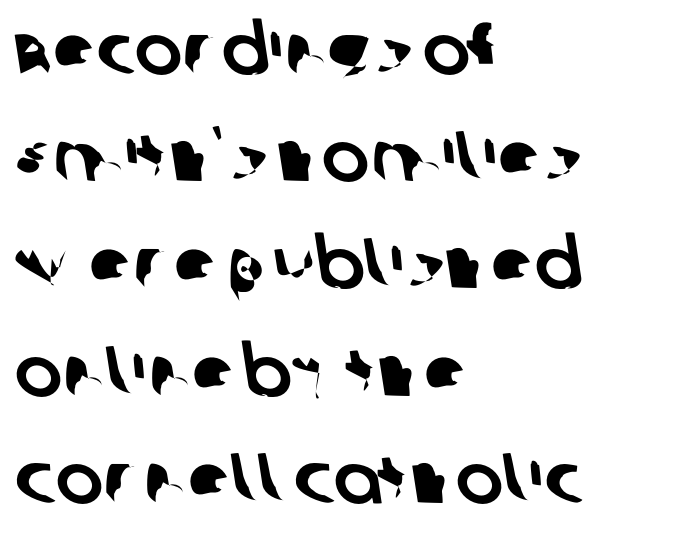
Q: Is the typeface a serif or a sans-serif typeface? A: Sans-serif.
Q: Is the text underlined? A: No.
Q: How is the paragraph aligned? A: Left-aligned.
Q: Is the spacing between letters normal or unusually wide? A: Normal.
Q: Is the spacing between lines tight, normal or loose? A: Normal.
Q: Width (condensed, normal, or wide)? A: Normal.
Q: Stroke contrast? A: Low.
Q: x-height? A: Large.
Q: Monospaced? A: No.
